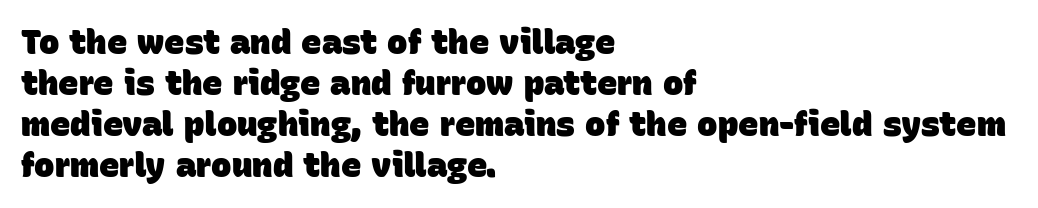
Descenders are the only things crossing below the line. The horizontal fit of the characters is conventional and even. Stroke terminals: plain, sans-serif. The passage shown is emphatically bold. Looks like regular typesetting: each glyph gets only the width it needs.
